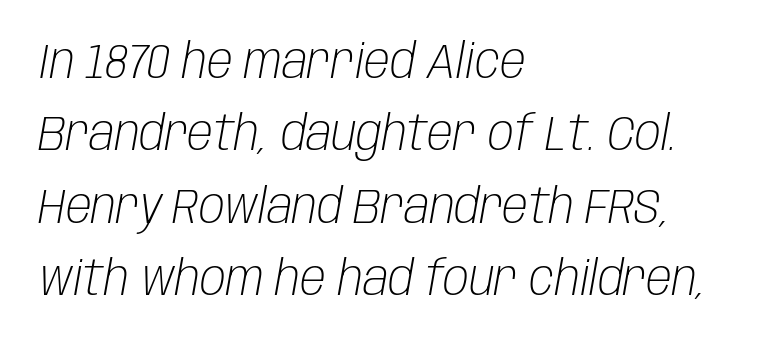
Think of a printed novel: that variable character pitch is what you see here. The rendering keeps characters at their native spacing. Compared with typical paragraphs, the rows here are spaced about the same. Unmarked baselines from the first word to the last. All the whitespace from short lines collects on the right. An italicized treatment has been applied to the whole sample.
